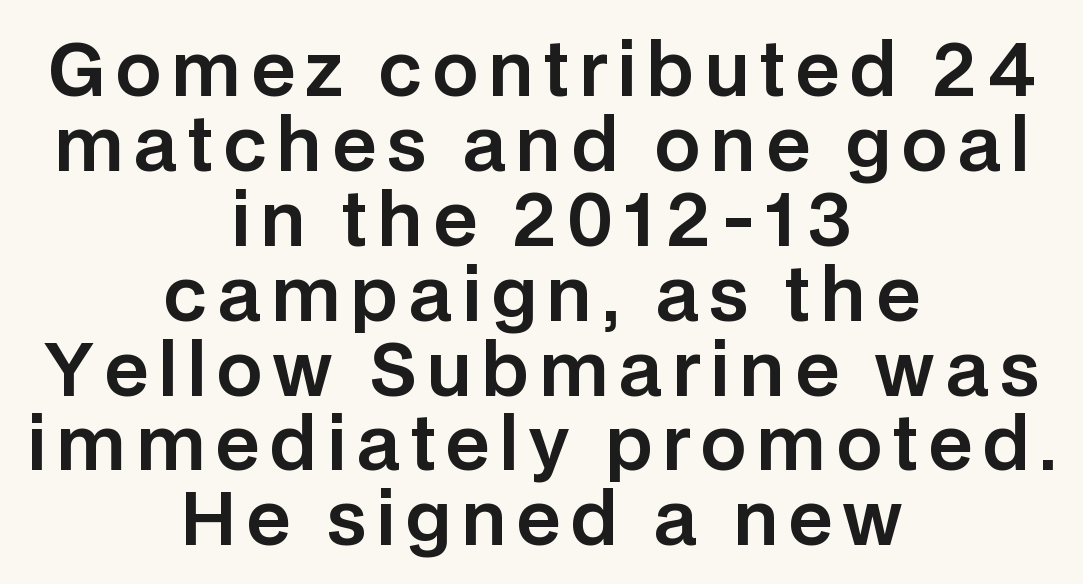
How would I describe the line gaps? Narrow and economical. Tall strokes in this sample are plumb rather than angled. This sample is center-justified, so both line endings float freely. Rule under the text: the space is simply empty. Looks like regular typesetting: each glyph gets only the width it needs.
